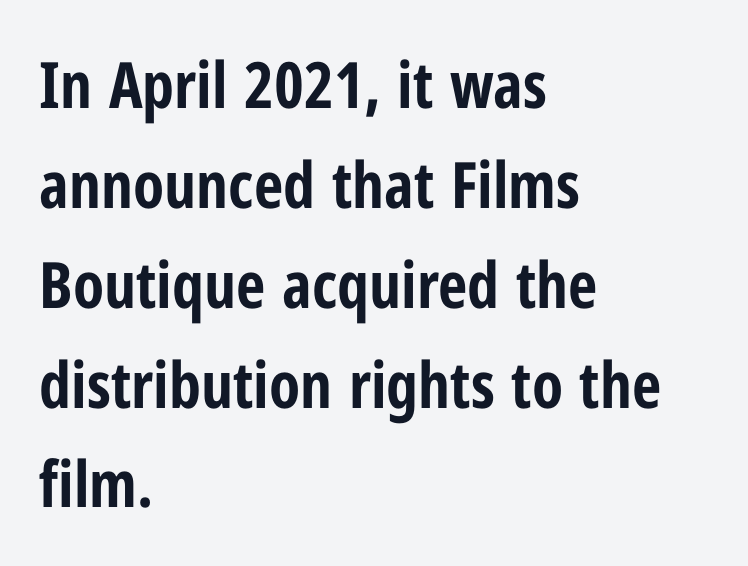
The image shows 64 px bold, condensed sans-serif type, upright; set left-aligned, normal line spacing (1.56x), normal letter spacing, not underlined; low stroke contrast and a medium x-height.
